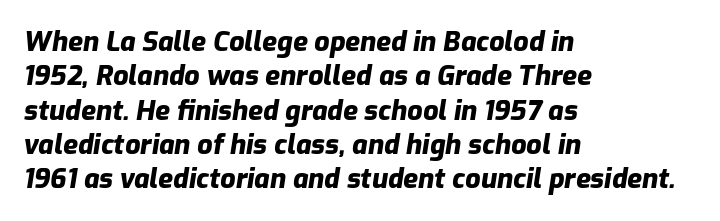
Q: Is the text bold? A: Yes.
Q: Is the text italic (slanted)? A: Yes, it leans right by about 9 degrees.
Q: Is the text underlined? A: No.
Q: How is the paragraph aligned? A: Left-aligned.
Q: Is the spacing between letters normal or unusually wide? A: Normal.
Q: Is the spacing between lines tight, normal or loose? A: Normal.
